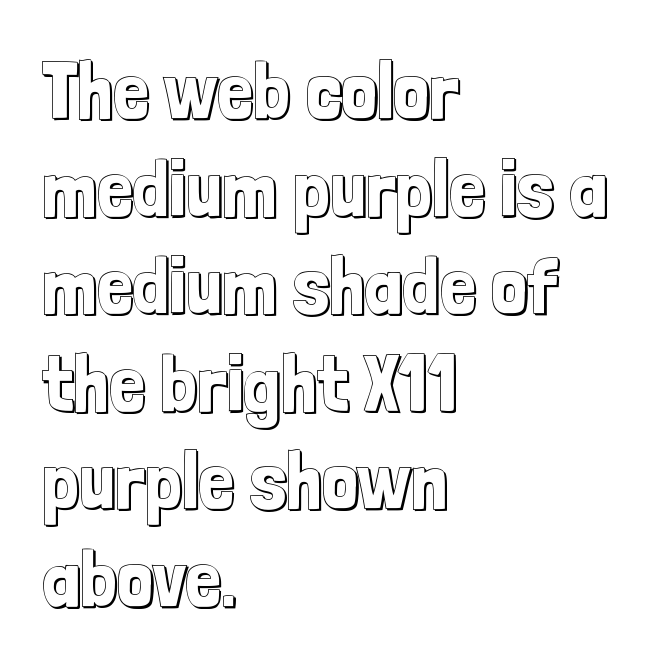
Q: Is the text italic (slanted)? A: No, it is upright.
Q: Is the text underlined? A: No.
Q: How is the paragraph aligned? A: Left-aligned.
Q: Is the spacing between letters normal or unusually wide? A: Normal.
Q: Width (condensed, normal, or wide)? A: Condensed.
Q: x-height? A: Medium.
Q: Monospaced? A: No.
